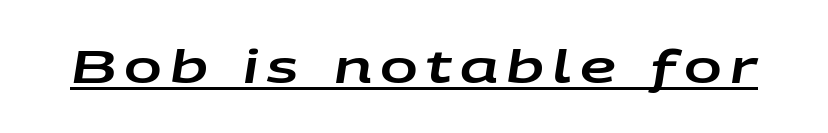
{"italic": "yes", "lean": "right", "slant_degrees": 9, "width": "wide", "stroke_contrast": "low", "x_height": "large", "monospaced": "no", "underline": "yes", "glyph_px": 45}
